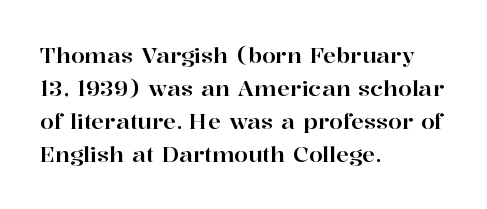
{"italic": "no", "underline": "no", "align": "left", "line_spacing": "normal", "line_spacing_ratio": 1.5, "letter_spacing": "normal", "letter_spacing_em": 0.0, "glyph_px": 22}
